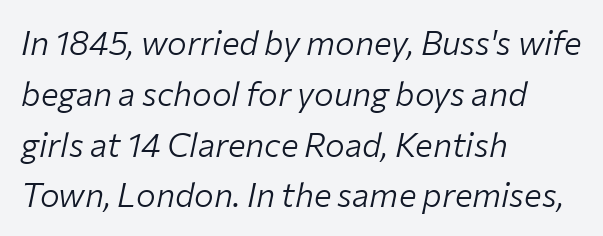
{"italic": "yes", "lean": "right", "slant_degrees": 12, "bold": "no", "weight": "light", "width": "normal", "stroke_contrast": "low", "x_height": "medium", "monospaced": "no", "underline": "no", "align": "left", "line_spacing": "normal", "line_spacing_ratio": 1.54, "letter_spacing": "normal", "letter_spacing_em": 0.0, "glyph_px": 33}
